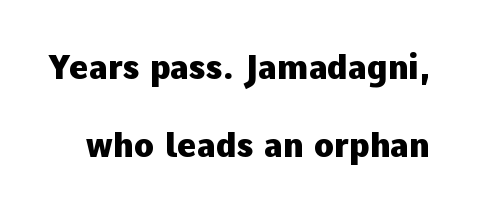
{"serif": "no", "italic": "no", "bold": "yes", "weight": "heavy", "width": "normal", "stroke_contrast": "low", "x_height": "medium", "monospaced": "no", "underline": "no", "line_spacing": "loose", "line_spacing_ratio": 2.35, "letter_spacing": "normal", "letter_spacing_em": 0.0, "glyph_px": 33}
